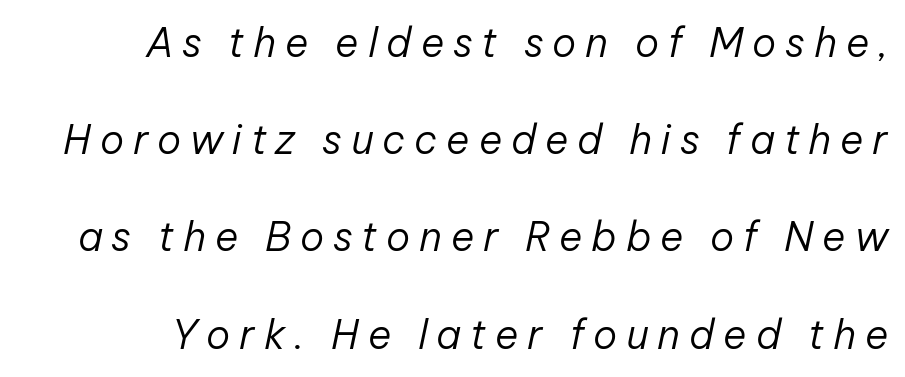
No word sits above an underline. Proportional: the letters do not fall into vertical columns. Nothing heavy about these letters — not bold at all. The passage shown leans; its letterforms are oblique. These lines stand farther apart than default settings would place them.
